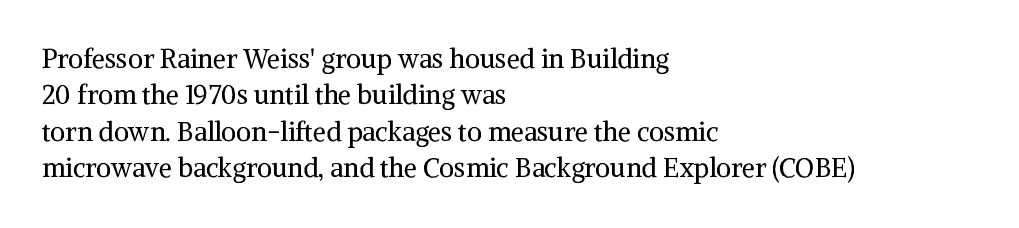
Q: Is the text bold? A: No.
Q: Is the text italic (slanted)? A: No, it is upright.
Q: Is the text underlined? A: No.
Q: How is the paragraph aligned? A: Left-aligned.
Q: Is the spacing between letters normal or unusually wide? A: Normal.
Q: Is the spacing between lines tight, normal or loose? A: Normal.
